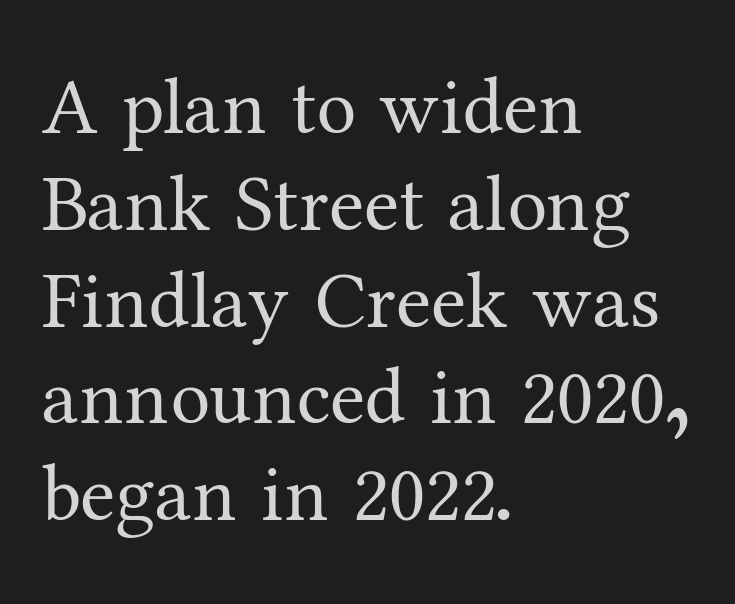
Looks like regular typesetting: each glyph gets only the width it needs. The glyphs are unaccompanied by any horizontal stroke below them. Serifs: yes, visible at the terminals of the letterforms. If you drew a line through each stem, it would be perfectly vertical. The tracking reads as untouched default to a designer's eye.
